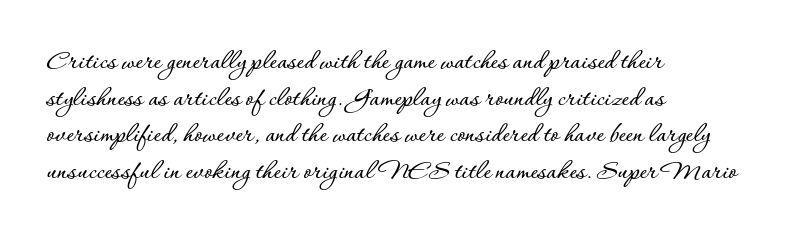
{"width": "normal", "stroke_contrast": "low", "x_height": "small", "monospaced": "no", "underline": "no", "align": "left", "line_spacing": "normal", "line_spacing_ratio": 1.31, "letter_spacing": "normal", "letter_spacing_em": 0.0, "glyph_px": 28}
